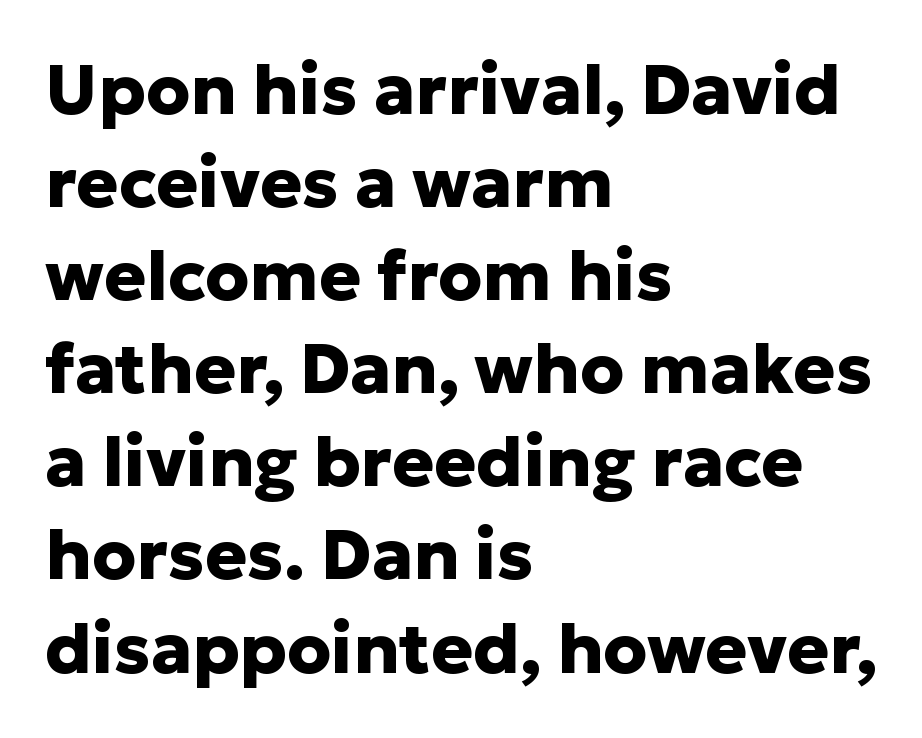
Q: Is the text bold? A: Yes.
Q: Is the text italic (slanted)? A: No, it is upright.
Q: Is the typeface a serif or a sans-serif typeface? A: Sans-serif.
Q: Is the text underlined? A: No.
Q: How is the paragraph aligned? A: Left-aligned.
Q: Is the spacing between letters normal or unusually wide? A: Normal.
Q: Is the spacing between lines tight, normal or loose? A: Normal.
Q: Width (condensed, normal, or wide)? A: Normal.
Q: Stroke contrast? A: Low.
Q: x-height? A: Medium.
Q: Monospaced? A: No.
